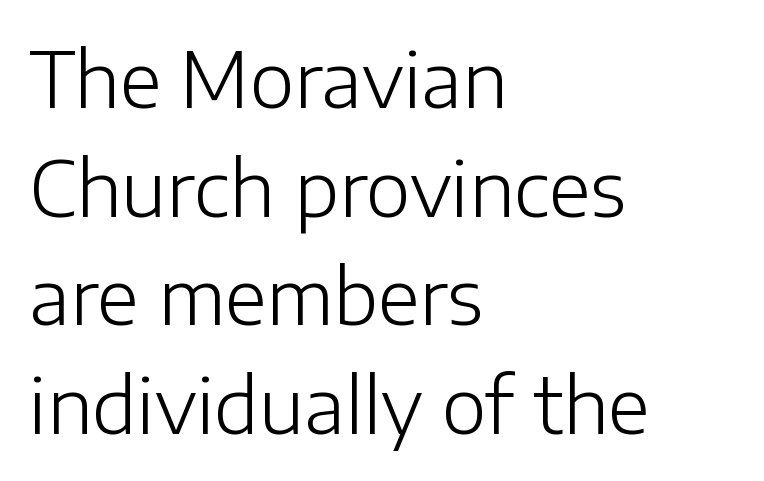
Q: Is the text bold? A: No.
Q: Is the text italic (slanted)? A: No, it is upright.
Q: Is the typeface a serif or a sans-serif typeface? A: Sans-serif.
Q: Is the text underlined? A: No.
Q: How is the paragraph aligned? A: Left-aligned.
Q: Is the spacing between letters normal or unusually wide? A: Normal.
Q: Is the spacing between lines tight, normal or loose? A: Normal.
Q: Width (condensed, normal, or wide)? A: Normal.
Q: Stroke contrast? A: Low.
Q: x-height? A: Medium.
Q: Monospaced? A: No.
